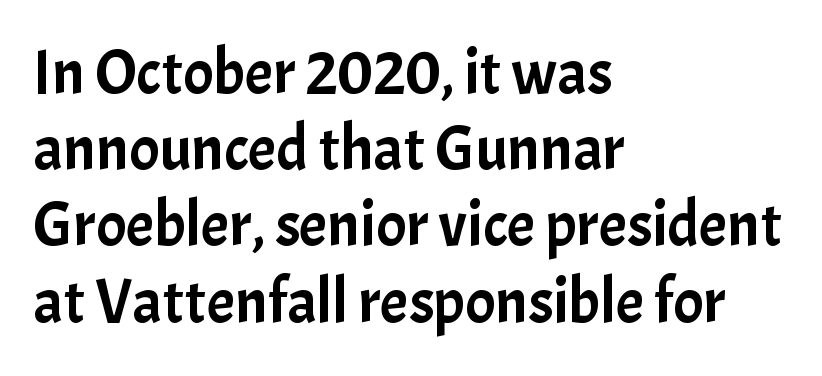
Q: Is the text italic (slanted)? A: No, it is upright.
Q: Is the typeface a serif or a sans-serif typeface? A: Sans-serif.
Q: Is the text underlined? A: No.
Q: How is the paragraph aligned? A: Left-aligned.
Q: Is the spacing between letters normal or unusually wide? A: Normal.
Q: Width (condensed, normal, or wide)? A: Normal.
Q: Stroke contrast? A: Low.
Q: x-height? A: Medium.
Q: Monospaced? A: No.
